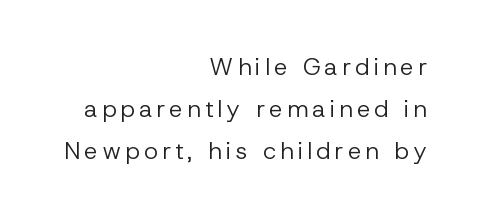
Q: Is the text bold? A: No.
Q: Is the text italic (slanted)? A: No, it is upright.
Q: Is the text underlined? A: No.
Q: How is the paragraph aligned? A: Right-aligned.
